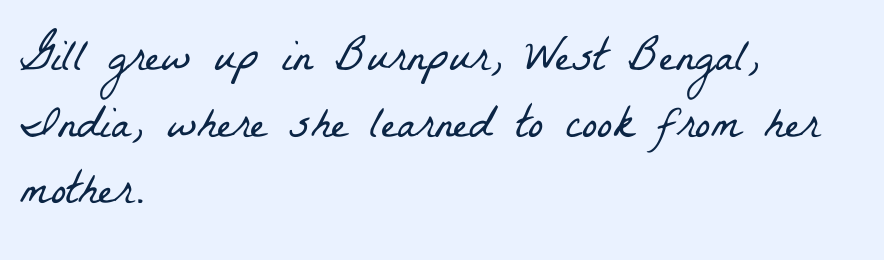
The letters advance in unequal steps, a hallmark of proportional type. All the whitespace from short lines collects on the right. The letters carry serifs — small finishing strokes at the ends of their stems. Bare-footed words on every line. Interline gaps are of average width in this sample. Think standard paragraph weight, or any step lighter than that.
